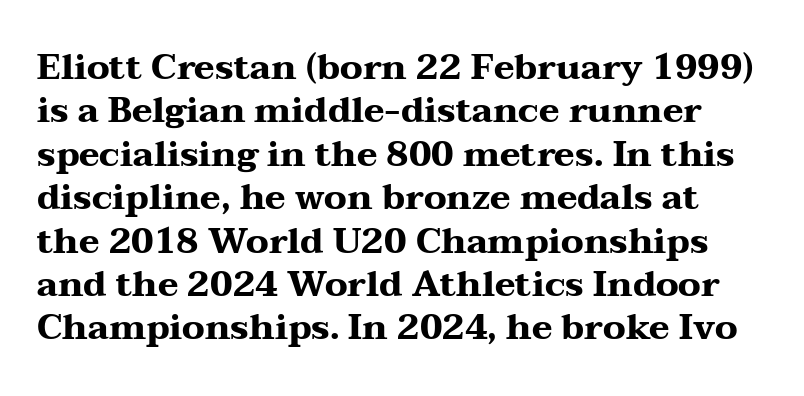
The image shows 35 px heavy, wide serif type, upright; set line spacing 1.24x, normal letter spacing, not underlined; medium stroke contrast and a medium x-height.
